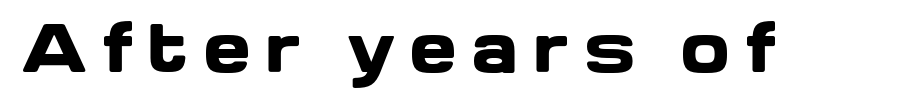
{"serif": "no", "italic": "no", "bold": "yes", "weight": "heavy", "width": "wide", "stroke_contrast": "low", "x_height": "medium", "monospaced": "no", "underline": "no", "letter_spacing": "wide", "letter_spacing_em": 0.2, "glyph_px": 64}
